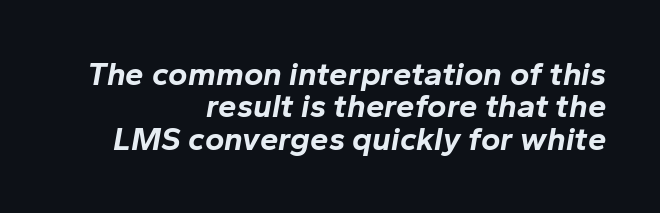
The image shows 33 px bold type, italic (leaning right); set right-aligned, tight line spacing (0.98x), normal letter spacing, not underlined; low stroke contrast and a medium x-height.
